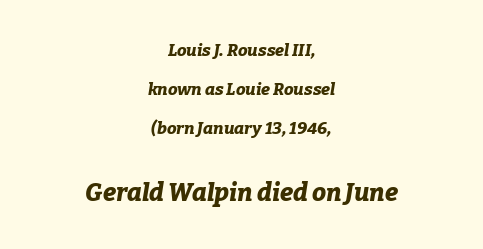
{"italic": "yes", "lean": "right", "slant_degrees": 9, "bold": "yes", "underline": "no", "align": "center", "line_spacing": "loose", "line_spacing_ratio": 2.3, "letter_spacing": "normal", "letter_spacing_em": 0.0, "larger_block": "second", "size_ratio": 1.47, "glyph_px": 25}
